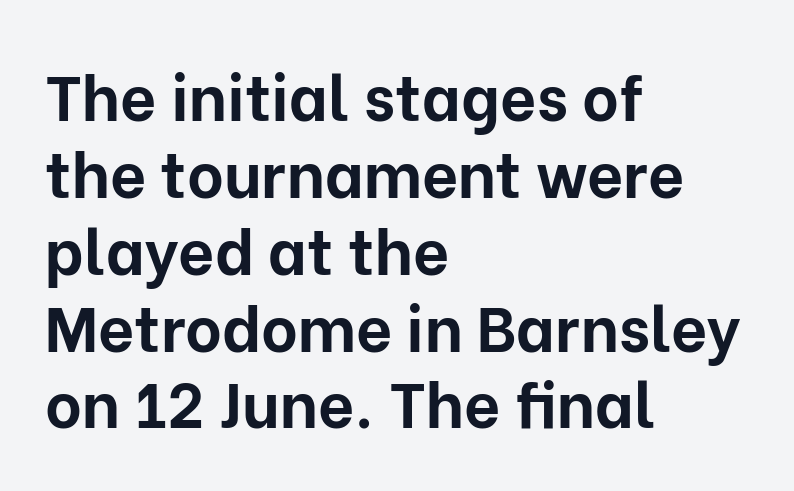
Q: Is the text bold? A: Yes.
Q: Is the text italic (slanted)? A: No, it is upright.
Q: Is the typeface a serif or a sans-serif typeface? A: Sans-serif.
Q: Is the text underlined? A: No.
Q: How is the paragraph aligned? A: Left-aligned.
Q: Is the spacing between letters normal or unusually wide? A: Normal.
Q: Width (condensed, normal, or wide)? A: Normal.
Q: Stroke contrast? A: Low.
Q: x-height? A: Medium.
Q: Monospaced? A: No.
